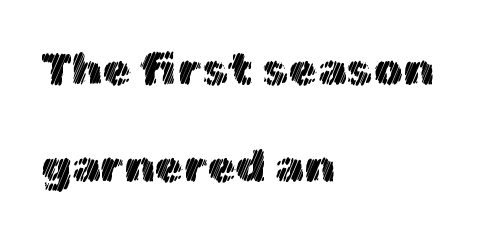
The passage shown has conventional tracking throughout. When letters stand straight like this, we call the style roman or upright. Alignment: flush left. Here the designer chose a conventional face with non-uniform glyph widths. The specimen omits any rule beneath the text block's lines. The leading is generous, giving the passage an open texture.
